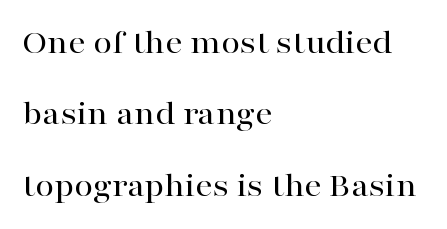
The image shows 34 px wide serif type, upright; set left-aligned, loose line spacing (2.1x), normal letter spacing, not underlined; high stroke contrast and a medium x-height.
